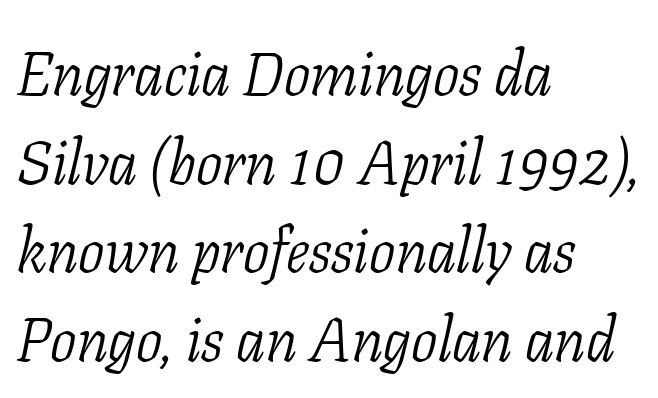
The passage shown has conventional tracking throughout. Every character sits at an angle, as italics do. A quiet, ordinary-to-light weight characterises the typeface. Stroke terminals: seriffed. The foot of each line stays bare and open. Short and long lines alike share a common starting point at left.
